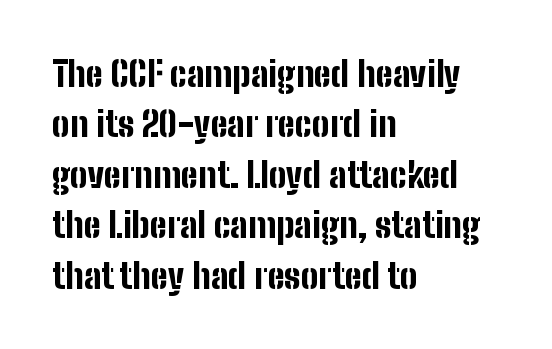
The image shows 35 px bold, condensed sans-serif type, upright; set left-aligned, normal line spacing (1.44x), normal letter spacing, not underlined; low stroke contrast and a medium x-height.
